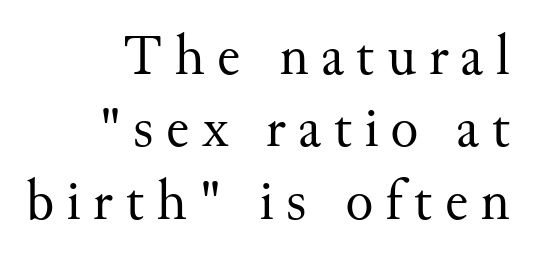
Q: Is the text bold? A: No.
Q: Is the text italic (slanted)? A: No, it is upright.
Q: Is the typeface a serif or a sans-serif typeface? A: Serif.
Q: Is the text underlined? A: No.
Q: How is the paragraph aligned? A: Right-aligned.
Q: Is the spacing between letters normal or unusually wide? A: Unusually wide.
Q: Is the spacing between lines tight, normal or loose? A: Normal.
Q: Width (condensed, normal, or wide)? A: Normal.
Q: Stroke contrast? A: Medium.
Q: x-height? A: Small.
Q: Monospaced? A: No.
